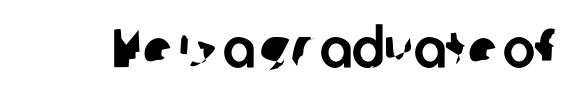
Stroke terminals: plain, sans-serif. The glyphs are unaccompanied by any horizontal stroke below them. The gaps between neighbouring characters are ordinary and unremarkable. Each letter keeps its own natural width here, so spacing adapts to shape.
